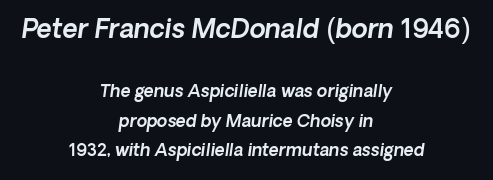
The image shows 26 px text type; set centered, line spacing 1.74x, normal letter spacing, not underlined; the first (top) block is 1.53x larger.
